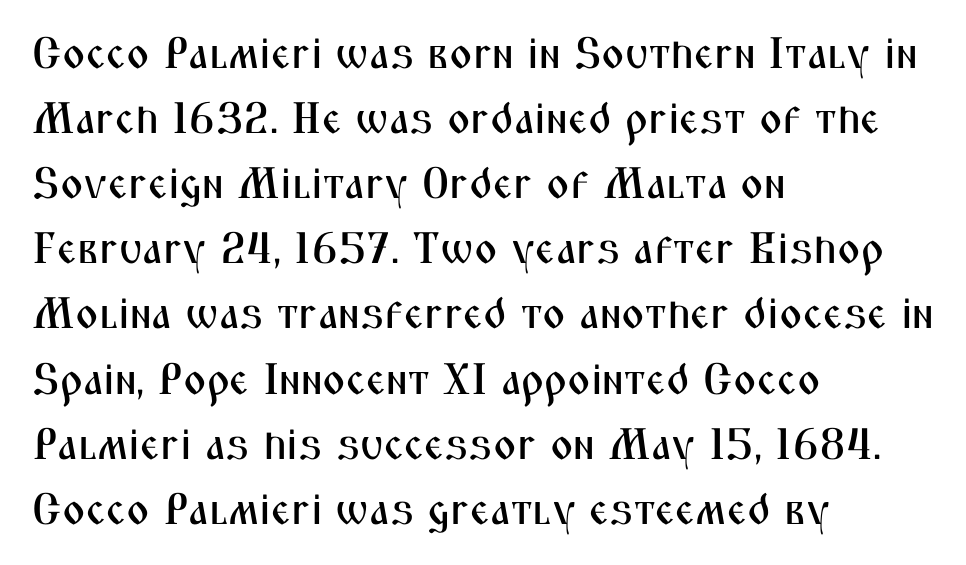
Observe the ordinary spacing: letters are neighbours, not strangers. Underline: absent. Typographically, this falls in the sans-serif category. The face used here is proportionally spaced, like ordinary book or web type. The paragraph shown leans on its left margin. In terms of posture, this sample is upright.
